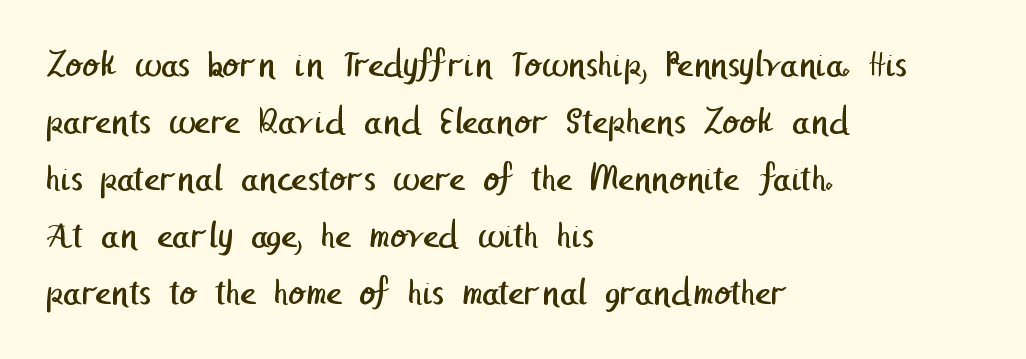
The image shows 38 px regular-weight sans-serif type; set left-aligned, normal line spacing (1.5x), normal letter spacing, not underlined; low stroke contrast and a medium x-height.
